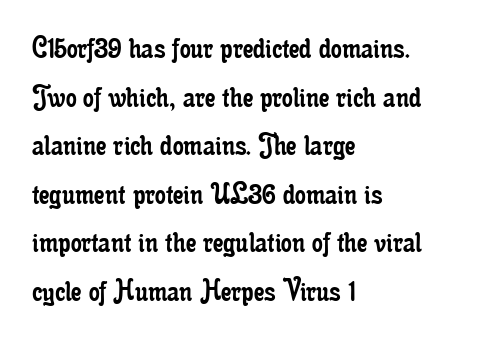
{"serif": "yes", "italic": "no", "bold": "no", "weight": "regular", "width": "condensed", "stroke_contrast": "low", "x_height": "small", "monospaced": "no", "underline": "no", "align": "left", "line_spacing": "normal", "line_spacing_ratio": 1.43, "letter_spacing": "normal", "letter_spacing_em": 0.0, "glyph_px": 34}
